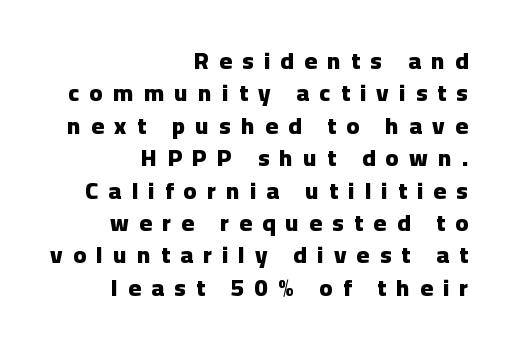
The image shows 24 px bold type, upright; set right-aligned, normal line spacing (1.35x), unusually wide letter spacing (+0.43 em), not underlined.
